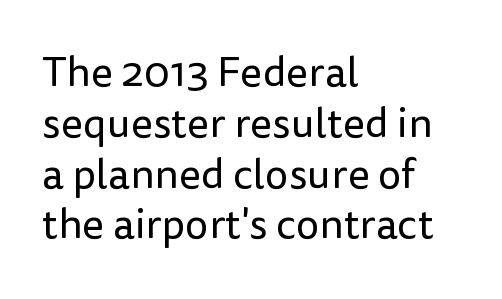
The image shows 42 px regular-weight sans-serif type, upright; set left-aligned, line spacing 1.21x, normal letter spacing, not underlined; low stroke contrast and a medium x-height.
